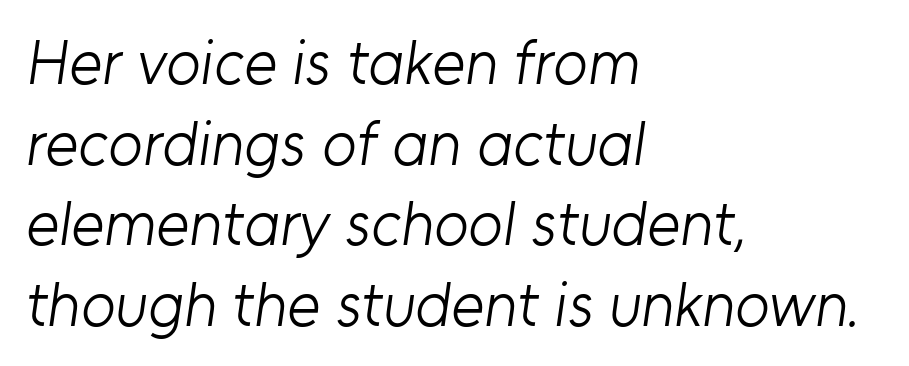
Q: Is the text bold? A: No.
Q: Is the typeface a serif or a sans-serif typeface? A: Sans-serif.
Q: Is the text underlined? A: No.
Q: How is the paragraph aligned? A: Left-aligned.
Q: Is the spacing between letters normal or unusually wide? A: Normal.
Q: Is the spacing between lines tight, normal or loose? A: Normal.
Q: Width (condensed, normal, or wide)? A: Normal.
Q: Stroke contrast? A: Low.
Q: x-height? A: Medium.
Q: Monospaced? A: No.
